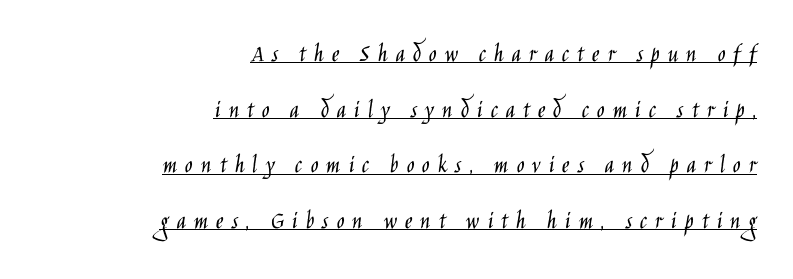
{"bold": "no", "underline": "yes", "align": "right", "line_spacing": "loose", "line_spacing_ratio": 2.14, "letter_spacing": "wide", "letter_spacing_em": 0.3, "glyph_px": 26}
